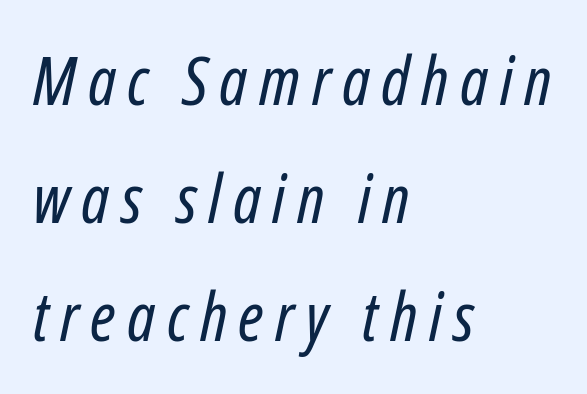
Q: Is the text bold? A: No.
Q: Is the text italic (slanted)? A: Yes, it leans right by about 12 degrees.
Q: Is the text underlined? A: No.
Q: How is the paragraph aligned? A: Left-aligned.
Q: Width (condensed, normal, or wide)? A: Condensed.
Q: Stroke contrast? A: Low.
Q: x-height? A: Medium.
Q: Monospaced? A: No.
